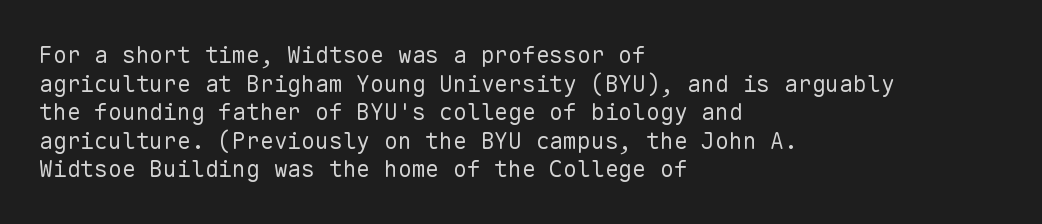
Q: Is the text bold? A: No.
Q: Is the text italic (slanted)? A: No, it is upright.
Q: Is the text underlined? A: No.
Q: How is the paragraph aligned? A: Left-aligned.
Q: Is the spacing between letters normal or unusually wide? A: Normal.
